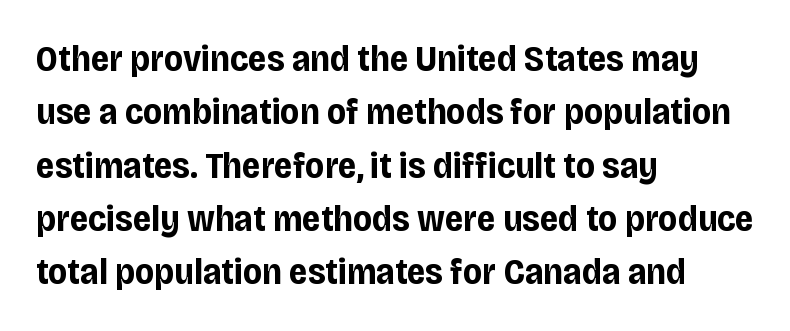
The image shows 37 px bold, condensed sans-serif type, upright; set left-aligned, normal line spacing (1.44x), normal letter spacing, not underlined; low stroke contrast and a large x-height.
